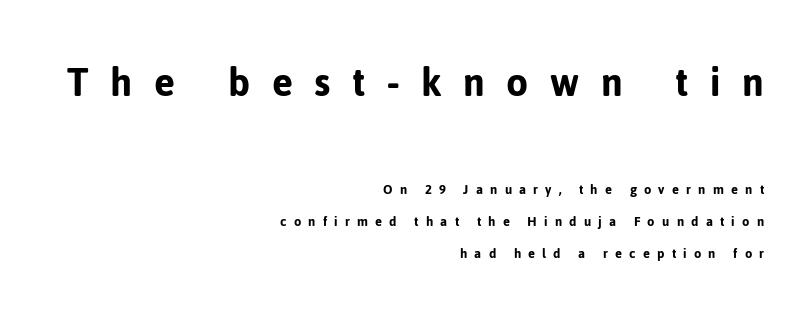
You could not count columns in this text — the font is proportionally spaced. Airy leading. Visually the block forms a straight wall on the right and a jagged coastline on the left. The composition opens big and finishes small. Descenders hang freely into open space.
